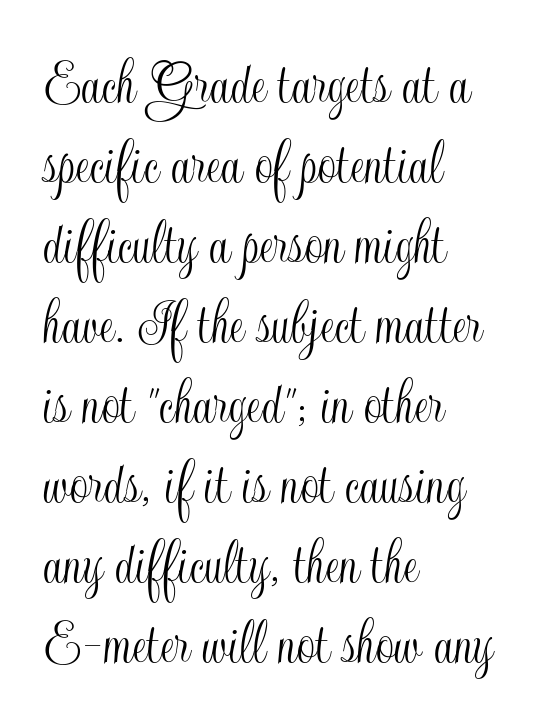
The image shows 65 px condensed type; set left-aligned, line spacing 1.23x, normal letter spacing, not underlined; a small x-height.
